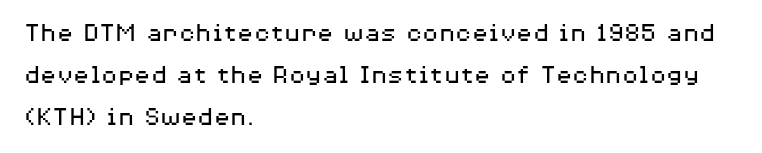
Q: Is the text bold? A: No.
Q: Is the text italic (slanted)? A: No, it is upright.
Q: Is the text underlined? A: No.
Q: How is the paragraph aligned? A: Left-aligned.
Q: Is the spacing between letters normal or unusually wide? A: Normal.
Q: Is the spacing between lines tight, normal or loose? A: Normal.
